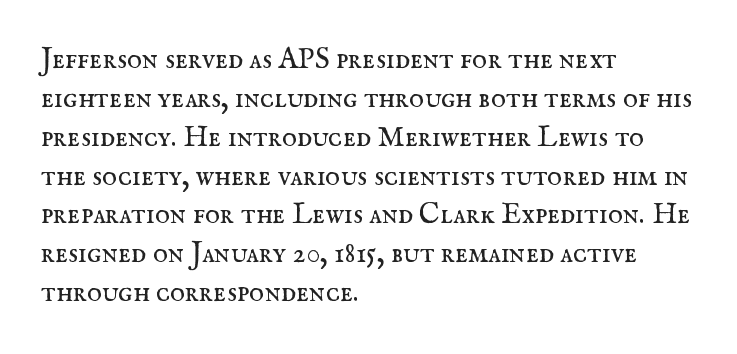
{"serif": "yes", "italic": "no", "bold": "no", "weight": "regular", "width": "normal", "stroke_contrast": "medium", "x_height": "small", "monospaced": "no", "underline": "no", "align": "left", "line_spacing": "normal", "line_spacing_ratio": 1.34, "letter_spacing": "normal", "letter_spacing_em": 0.0, "glyph_px": 29}
